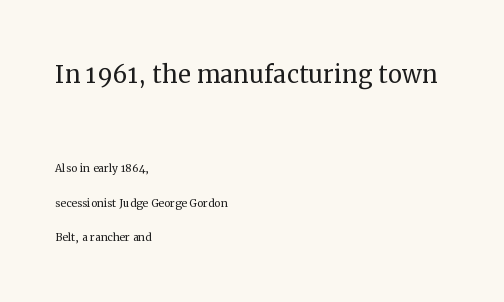
{"serif": "yes", "italic": "no", "bold": "no", "weight": "regular", "width": "normal", "stroke_contrast": "medium", "x_height": "medium", "monospaced": "no", "underline": "no", "align": "left", "line_spacing": "loose", "line_spacing_ratio": 2.46, "letter_spacing": "normal", "letter_spacing_em": 0.0, "larger_block": "first", "size_ratio": 2.29, "glyph_px": 32}
